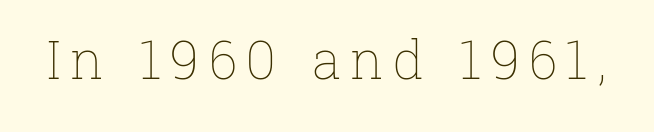
Q: Is the text bold? A: No.
Q: Is the text italic (slanted)? A: No, it is upright.
Q: Is the text underlined? A: No.
Q: Width (condensed, normal, or wide)? A: Normal.
Q: Stroke contrast? A: Low.
Q: x-height? A: Medium.
Q: Monospaced? A: No.
